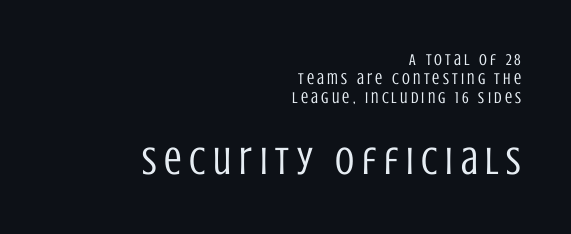
{"serif": "no", "italic": "no", "bold": "no", "weight": "regular", "width": "condensed", "stroke_contrast": "low", "x_height": "large", "monospaced": "no", "underline": "no", "align": "right", "line_spacing_ratio": 1.2, "letter_spacing": "wide", "letter_spacing_em": 0.2, "larger_block": "second", "size_ratio": 2.44, "glyph_px": 39}
